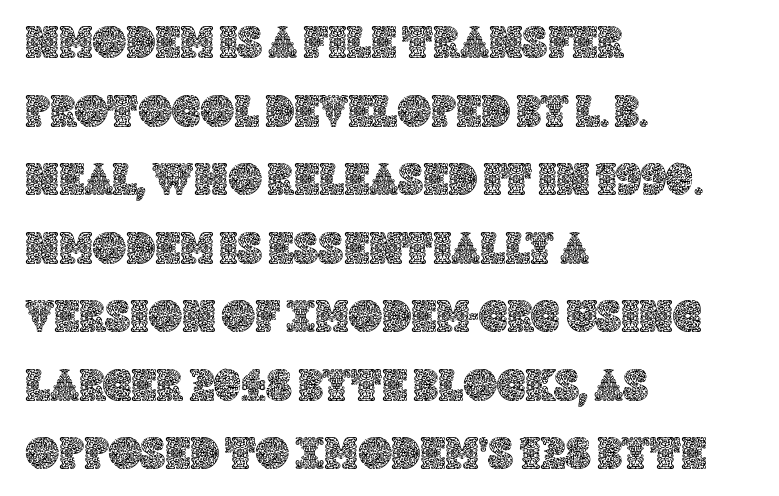
The image shows 46 px text type, upright; set left-aligned, normal line spacing (1.49x), normal letter spacing, not underlined; a large x-height.
